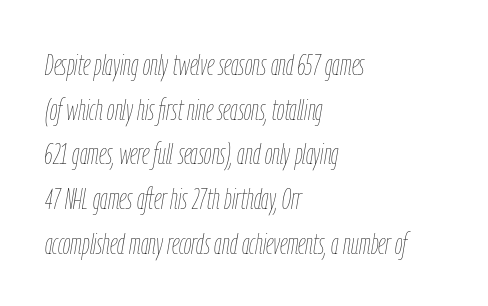
The image shows 30 px thin, condensed type, italic (leaning right); set left-aligned, normal line spacing (1.49x), normal letter spacing, not underlined; low stroke contrast and a medium x-height.
